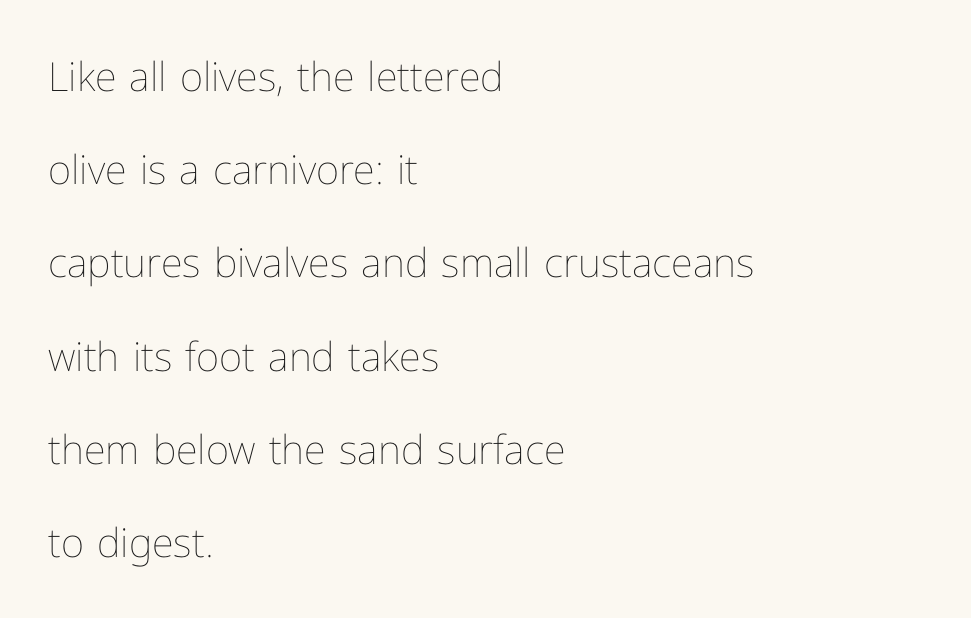
{"italic": "no", "bold": "no", "weight": "thin", "width": "normal", "stroke_contrast": "low", "x_height": "medium", "monospaced": "no", "underline": "no", "align": "left", "line_spacing": "loose", "line_spacing_ratio": 2.33, "letter_spacing": "normal", "letter_spacing_em": 0.0, "glyph_px": 40}
